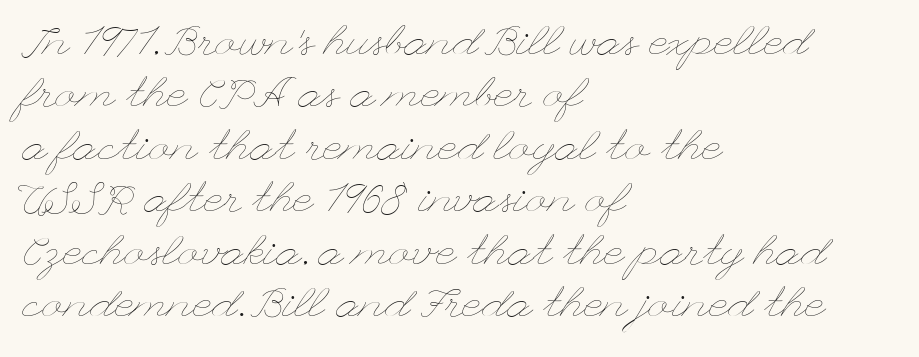
{"bold": "no", "weight": "thin", "width": "wide", "stroke_contrast": "low", "x_height": "small", "underline": "no", "align": "left", "line_spacing_ratio": 1.22, "letter_spacing": "normal", "letter_spacing_em": 0.0, "glyph_px": 43}
